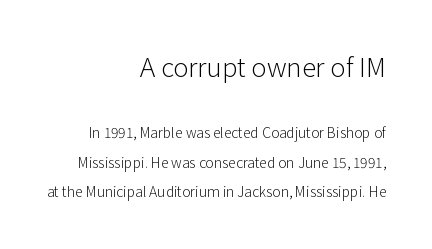
Summary of weight: not heavy and not bold. The lettering stays uniformly vertical, giving the passage a roman look. One-word summary of the alignment: right. Whoever set this chose breathing room over compactness in the vertical rhythm.
